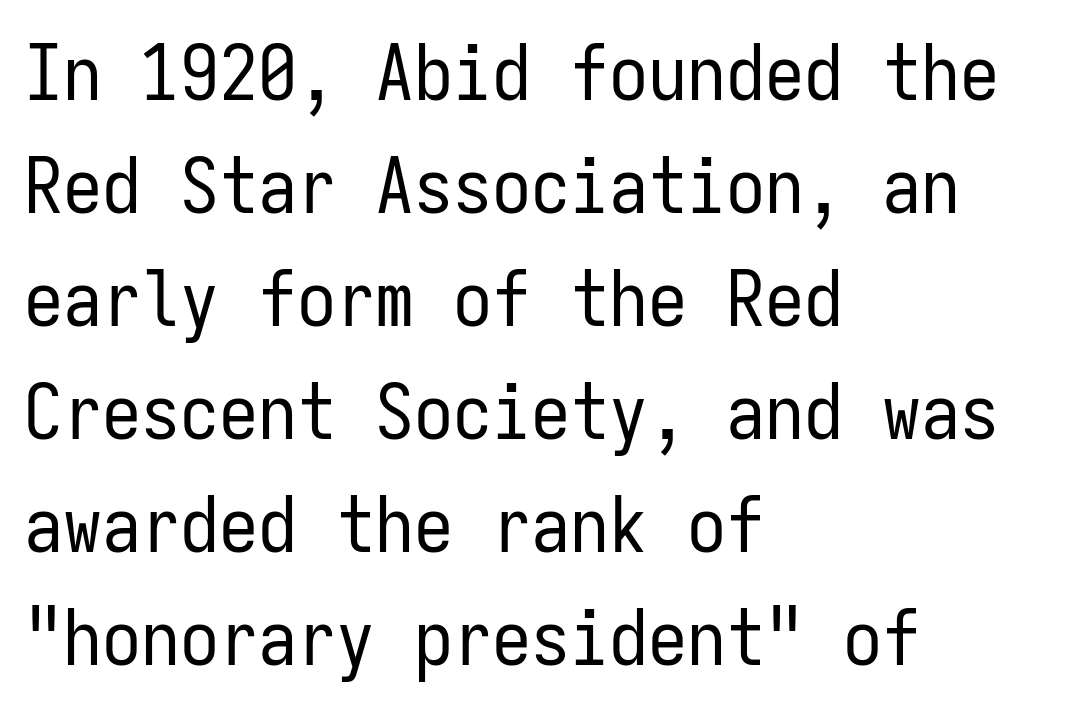
{"serif": "no", "italic": "no", "bold": "no", "weight": "regular", "width": "condensed", "stroke_contrast": "low", "x_height": "medium", "monospaced": "yes", "underline": "no", "align": "left", "line_spacing": "normal", "line_spacing_ratio": 1.45, "letter_spacing": "normal", "letter_spacing_em": 0.0, "glyph_px": 78}
